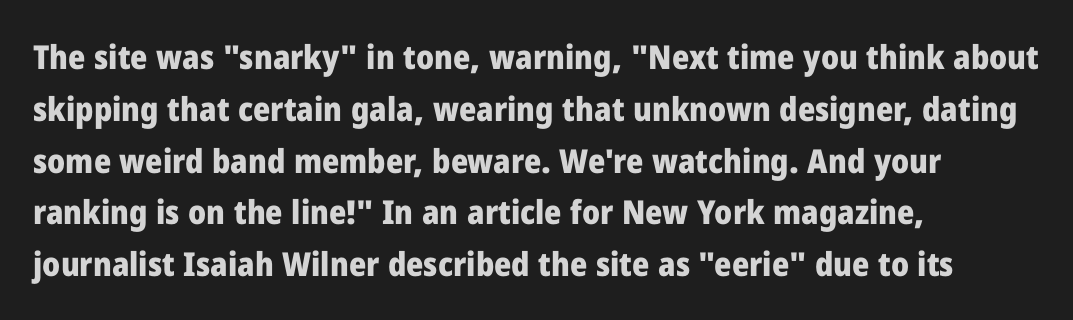
{"serif": "no", "italic": "no", "bold": "yes", "weight": "heavy", "width": "normal", "stroke_contrast": "low", "x_height": "medium", "monospaced": "no", "underline": "no", "align": "left", "line_spacing": "normal", "line_spacing_ratio": 1.57, "letter_spacing": "normal", "letter_spacing_em": 0.0, "glyph_px": 33}
